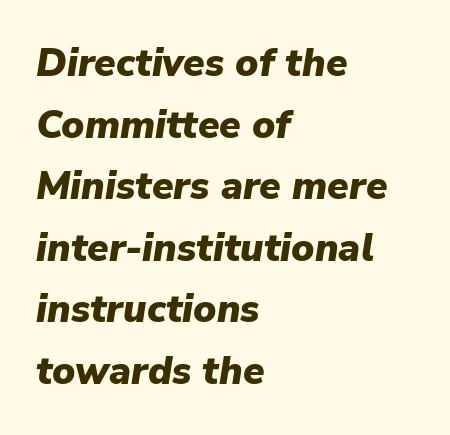
Q: Is the text bold? A: Yes.
Q: Is the text italic (slanted)? A: Yes, it leans right by about 9 degrees.
Q: Is the text underlined? A: No.
Q: How is the paragraph aligned? A: Left-aligned.
Q: Is the spacing between letters normal or unusually wide? A: Normal.
Q: Is the spacing between lines tight, normal or loose? A: Normal.
Q: Width (condensed, normal, or wide)? A: Normal.
Q: Stroke contrast? A: Low.
Q: x-height? A: Medium.
Q: Monospaced? A: No.
